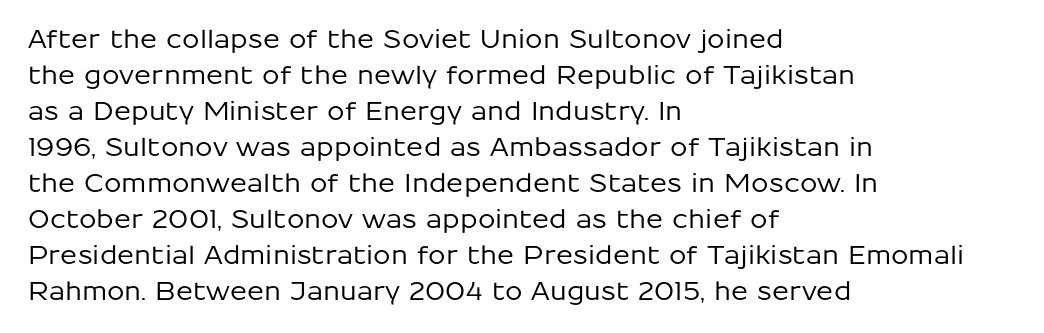
The image shows 25 px text type, upright; set left-aligned, normal line spacing (1.44x), normal letter spacing, not underlined.
